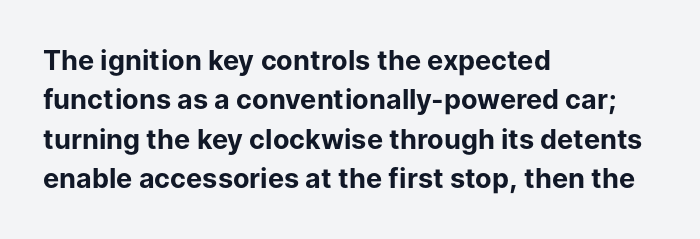
{"italic": "no", "bold": "yes", "underline": "no", "align": "left", "line_spacing": "normal", "line_spacing_ratio": 1.46, "letter_spacing": "normal", "letter_spacing_em": 0.0, "glyph_px": 27}
